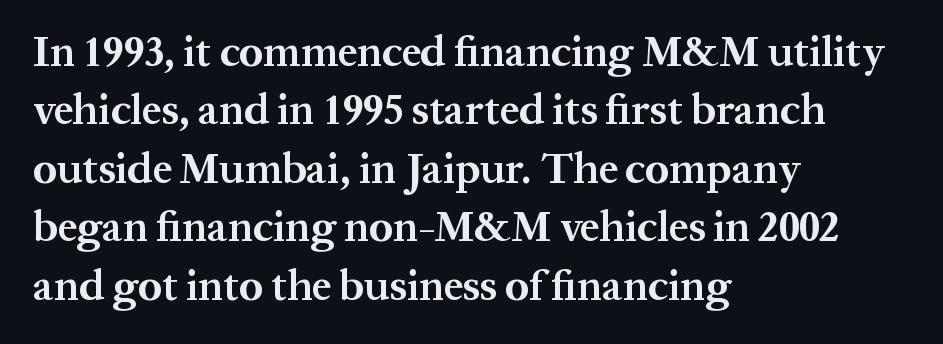
{"serif": "yes", "italic": "no", "bold": "yes", "weight": "bold", "width": "normal", "stroke_contrast": "medium", "x_height": "medium", "monospaced": "no", "underline": "no", "align": "left", "line_spacing": "normal", "line_spacing_ratio": 1.36, "letter_spacing": "normal", "letter_spacing_em": 0.0, "glyph_px": 43}
